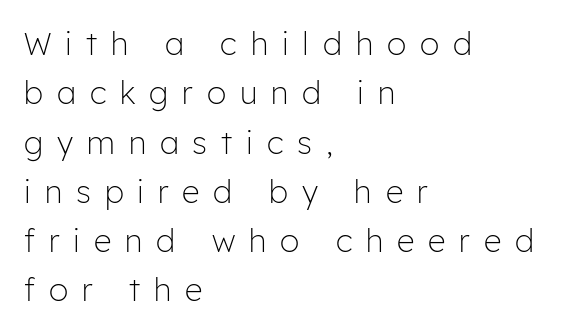
Compared with a typical body face, this is equally light or lighter still. Left-aligned paragraph, ragged on the right. You can tell from the bare stems that sans-serif type was used. Tall strokes in this sample are plumb rather than angled. Each new line begins a customary step beneath the previous one. Descenders hang freely into open space.
